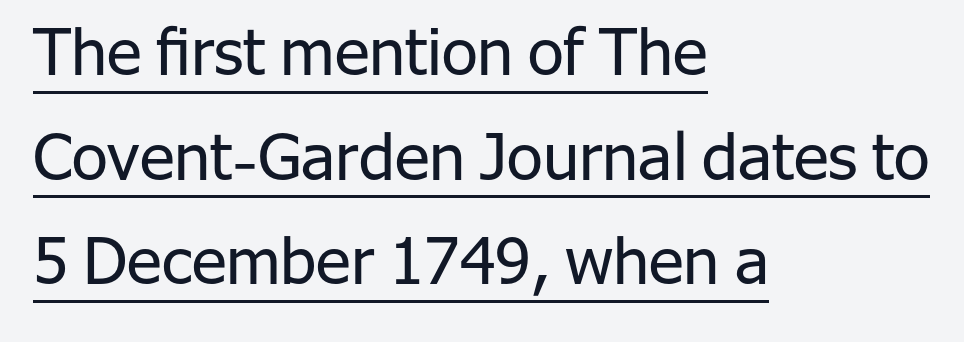
The image shows 65 px regular-weight sans-serif type, upright; set left-aligned, normal line spacing (1.61x), normal letter spacing, underlined; low stroke contrast and a medium x-height.
